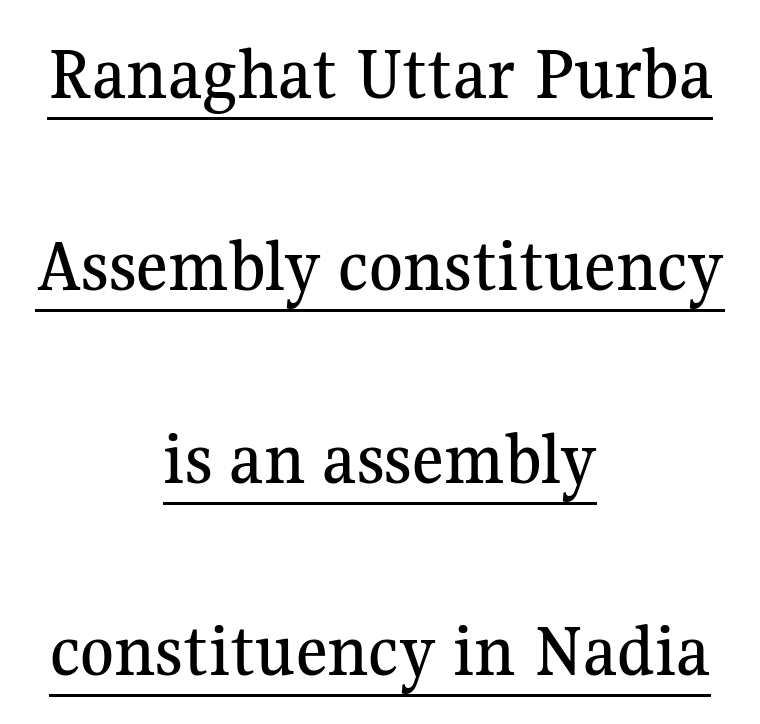
Students, note that the glyphs here touch the page at normal intervals. This block would shrink considerably if given ordinary leading; it's expanded now. Letterform terminals end in serifs throughout the passage. Every stem runs plumb, perpendicular to the baseline.
